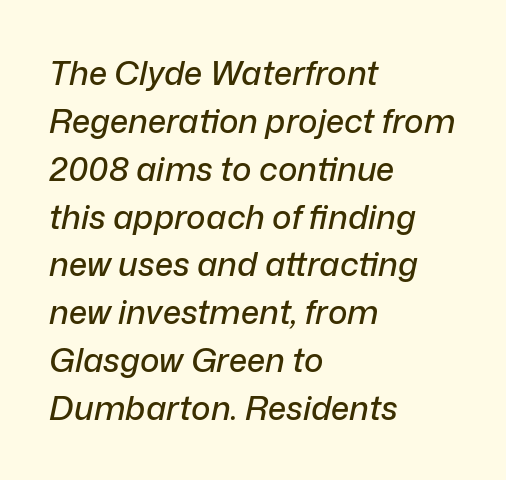
{"italic": "yes", "lean": "right", "slant_degrees": 12, "width": "normal", "stroke_contrast": "low", "x_height": "medium", "monospaced": "no", "underline": "no", "align": "left", "line_spacing": "normal", "line_spacing_ratio": 1.45, "letter_spacing": "normal", "letter_spacing_em": 0.0, "glyph_px": 33}
